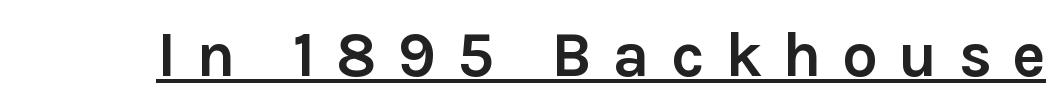
Thick stems and heavy bowls — unmistakably bold. What kind of face is this? One without serifs — a sans. The words here are underlined. The letters are spread apart with noticeably loose tracking. These lines are rendered in a variable-pitch font.
